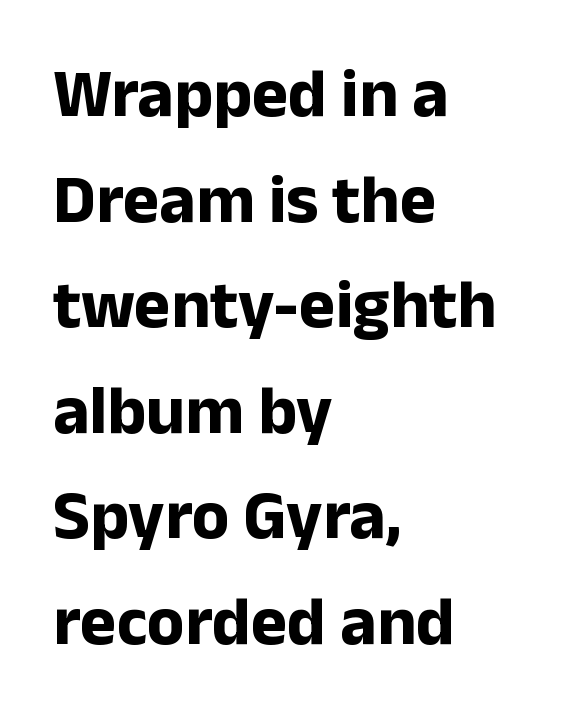
Q: Is the text bold? A: Yes.
Q: Is the text italic (slanted)? A: No, it is upright.
Q: Is the typeface a serif or a sans-serif typeface? A: Sans-serif.
Q: Is the text underlined? A: No.
Q: How is the paragraph aligned? A: Left-aligned.
Q: Is the spacing between letters normal or unusually wide? A: Normal.
Q: Is the spacing between lines tight, normal or loose? A: Normal.
Q: Width (condensed, normal, or wide)? A: Normal.
Q: Stroke contrast? A: Low.
Q: x-height? A: Medium.
Q: Monospaced? A: No.
